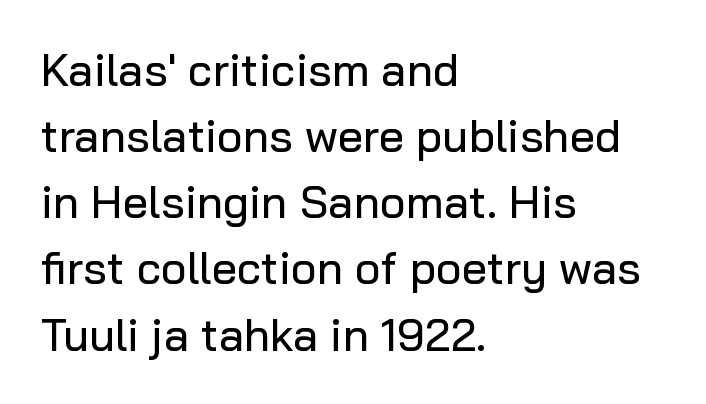
Q: Is the text italic (slanted)? A: No, it is upright.
Q: Is the typeface a serif or a sans-serif typeface? A: Sans-serif.
Q: Is the text underlined? A: No.
Q: How is the paragraph aligned? A: Left-aligned.
Q: Is the spacing between letters normal or unusually wide? A: Normal.
Q: Is the spacing between lines tight, normal or loose? A: Normal.
Q: Width (condensed, normal, or wide)? A: Normal.
Q: Stroke contrast? A: Low.
Q: x-height? A: Medium.
Q: Monospaced? A: No.
